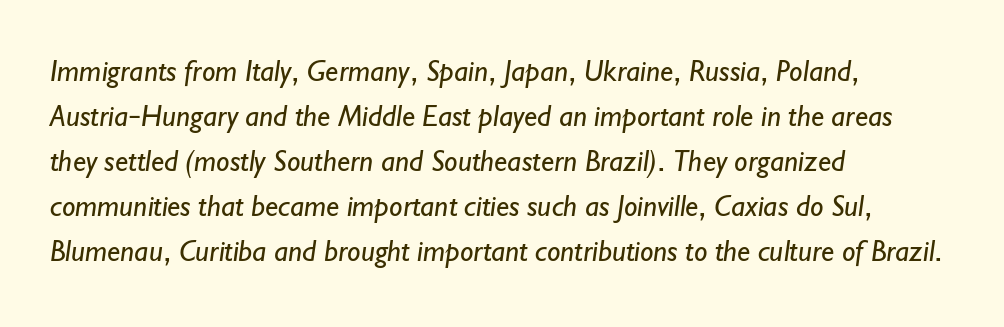
{"serif": "no", "bold": "no", "weight": "regular", "width": "normal", "stroke_contrast": "low", "x_height": "small", "monospaced": "no", "underline": "no", "align": "left", "line_spacing": "normal", "line_spacing_ratio": 1.5, "letter_spacing": "normal", "letter_spacing_em": 0.0, "glyph_px": 30}
